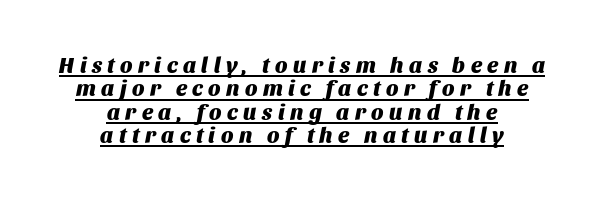
The image shows 22 px bold type, italic (leaning right); set centered, tight line spacing (1.06x), unusually wide letter spacing (+0.25 em), underlined.
